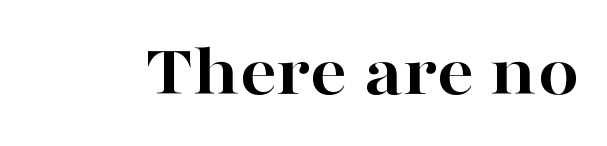
{"serif": "yes", "italic": "no", "bold": "yes", "weight": "bold", "width": "wide", "stroke_contrast": "high", "x_height": "medium", "monospaced": "no", "underline": "no", "letter_spacing": "normal", "letter_spacing_em": 0.0, "glyph_px": 74}
